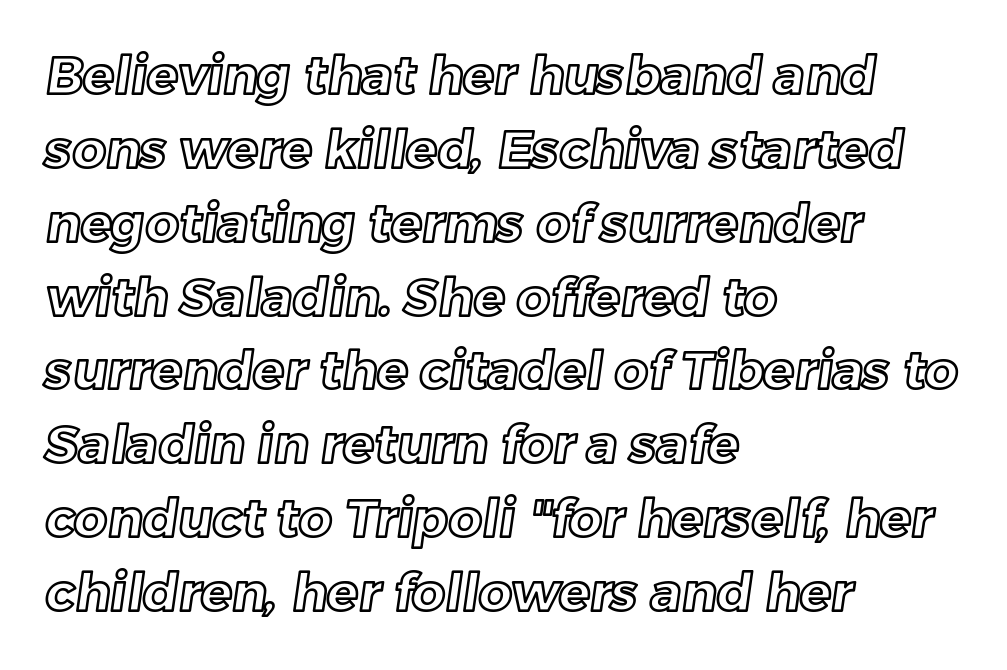
{"width": "normal", "x_height": "medium", "monospaced": "no", "underline": "no", "align": "left", "line_spacing": "normal", "line_spacing_ratio": 1.42, "letter_spacing": "normal", "letter_spacing_em": 0.0, "glyph_px": 52}
